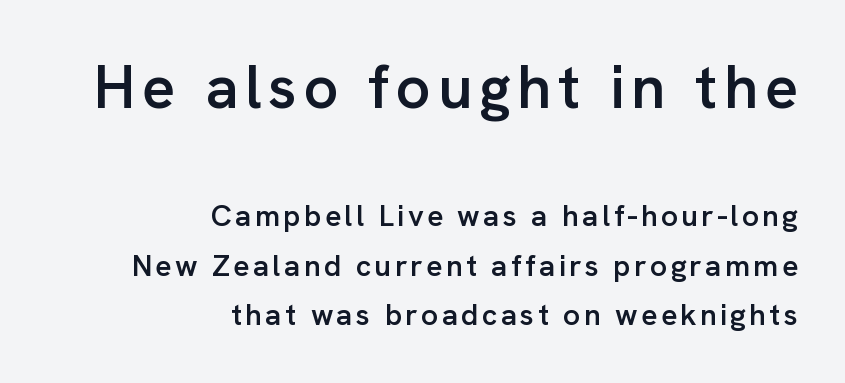
{"serif": "no", "italic": "no", "bold": "semi", "weight": "semibold", "width": "normal", "stroke_contrast": "low", "x_height": "medium", "monospaced": "no", "underline": "no", "align": "right", "line_spacing": "normal", "line_spacing_ratio": 1.65, "larger_block": "first", "size_ratio": 2.03, "glyph_px": 61}
